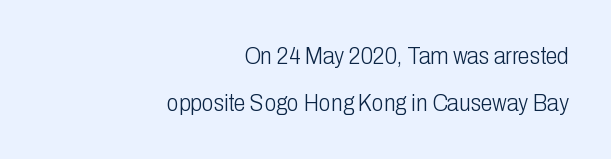
{"italic": "no", "bold": "no", "underline": "no", "align": "right", "line_spacing": "loose", "line_spacing_ratio": 1.94, "letter_spacing": "normal", "letter_spacing_em": 0.0, "glyph_px": 24}
